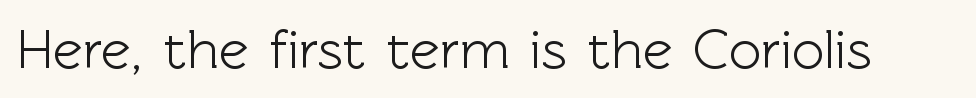
The font's upright variant was chosen for this text. Each letter's strokes conclude bluntly, with no projecting serifs. Character widths vary here, with narrow letters taking less room than wide ones. Just letters on the line, the space beneath them empty. Nothing unusual about the tracking: characters are spaced as the font intends.
